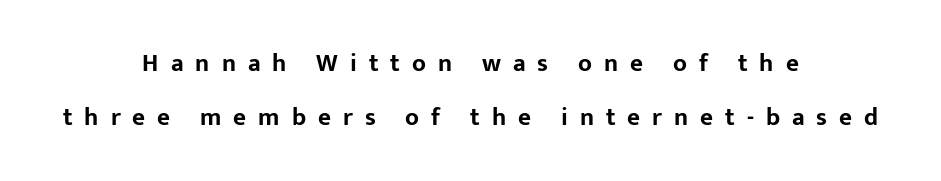
Q: Is the text bold? A: Yes.
Q: Is the text italic (slanted)? A: No, it is upright.
Q: Is the text underlined? A: No.
Q: How is the paragraph aligned? A: Centered.
Q: Is the spacing between letters normal or unusually wide? A: Unusually wide.
Q: Is the spacing between lines tight, normal or loose? A: Loose.
